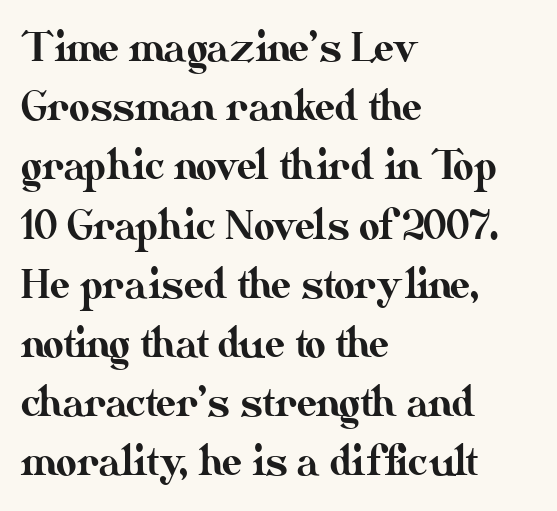
Q: Is the text italic (slanted)? A: No, it is upright.
Q: Is the text underlined? A: No.
Q: How is the paragraph aligned? A: Left-aligned.
Q: Is the spacing between letters normal or unusually wide? A: Normal.
Q: Is the spacing between lines tight, normal or loose? A: Normal.
Q: Width (condensed, normal, or wide)? A: Normal.
Q: Stroke contrast? A: Medium.
Q: x-height? A: Small.
Q: Monospaced? A: No.
